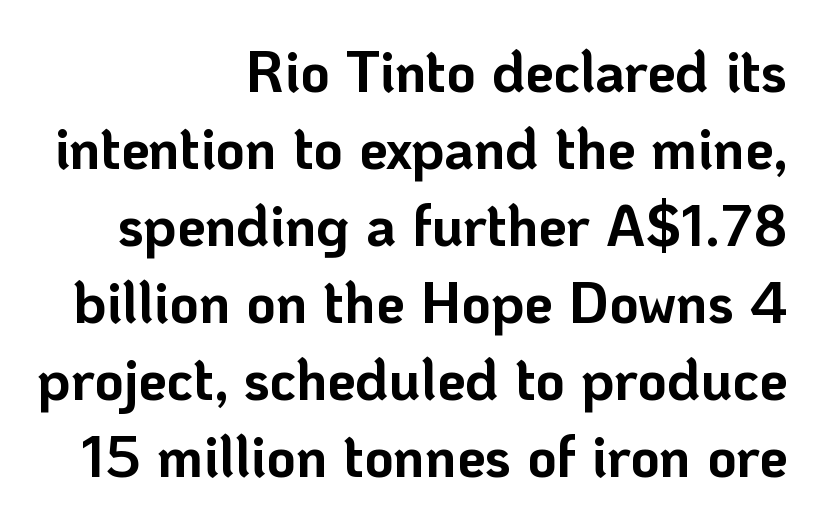
{"serif": "no", "italic": "no", "bold": "yes", "weight": "bold", "width": "normal", "stroke_contrast": "low", "x_height": "medium", "monospaced": "no", "underline": "no", "align": "right", "line_spacing": "normal", "line_spacing_ratio": 1.35, "letter_spacing": "normal", "letter_spacing_em": 0.0, "glyph_px": 57}
